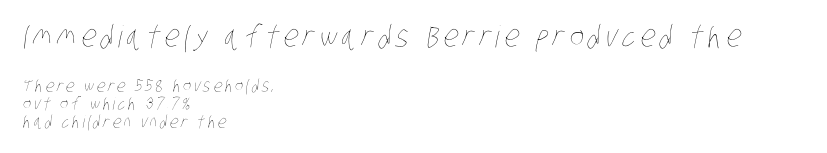
The image shows 30 px thin, condensed type; set left-aligned, tight line spacing (1.04x), not underlined; the first (top) block is 1.76x larger; low stroke contrast and a large x-height.
